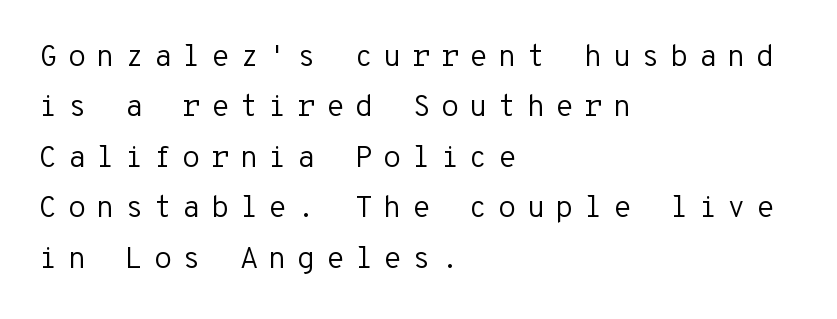
Q: Is the text bold? A: No.
Q: Is the text italic (slanted)? A: No, it is upright.
Q: Is the typeface a serif or a sans-serif typeface? A: Sans-serif.
Q: Is the text underlined? A: No.
Q: How is the paragraph aligned? A: Left-aligned.
Q: Is the spacing between letters normal or unusually wide? A: Unusually wide.
Q: Is the spacing between lines tight, normal or loose? A: Normal.
Q: Width (condensed, normal, or wide)? A: Normal.
Q: Stroke contrast? A: Low.
Q: x-height? A: Medium.
Q: Monospaced? A: Yes.
